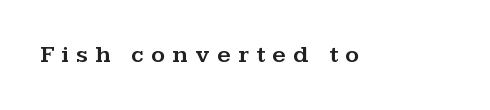
{"italic": "no", "underline": "no", "letter_spacing": "wide", "letter_spacing_em": 0.31, "glyph_px": 24}
